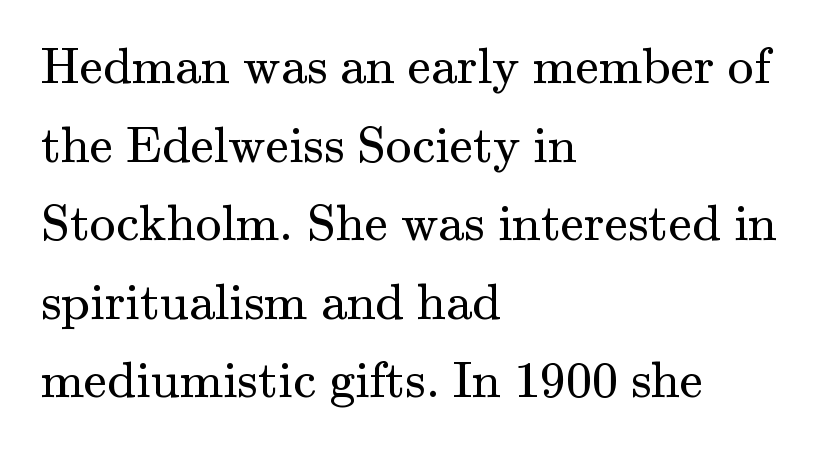
Proportional: the letters do not fall into vertical columns. Each stroke keeps to a modest, everyday thickness or less. The passage is arranged the way most books set body copy — flush left. Students, note that the glyphs here touch the page at normal intervals. Ordinary non-slanted type is in use.
